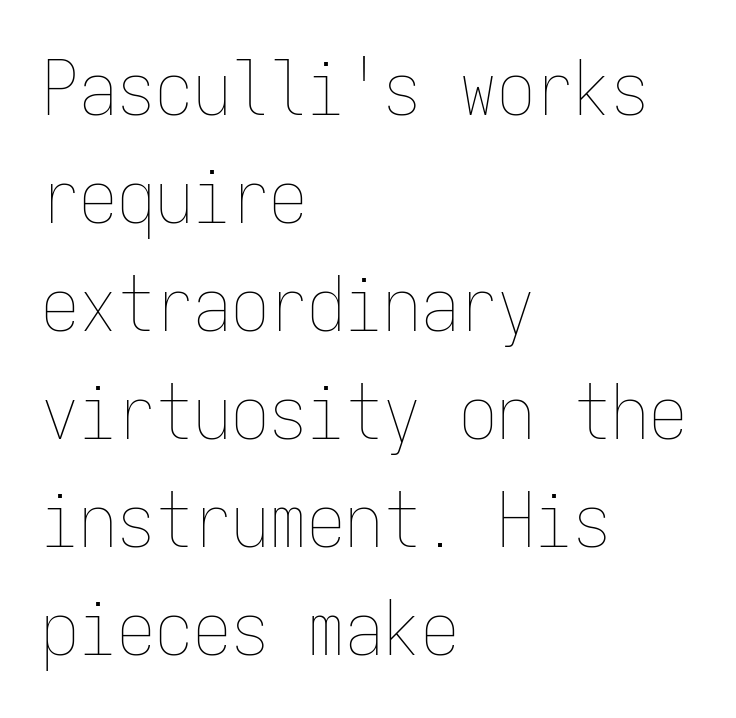
The image shows 76 px thin, condensed type, upright, monospaced; set left-aligned, normal line spacing (1.42x), normal letter spacing, not underlined; low stroke contrast and a medium x-height.
